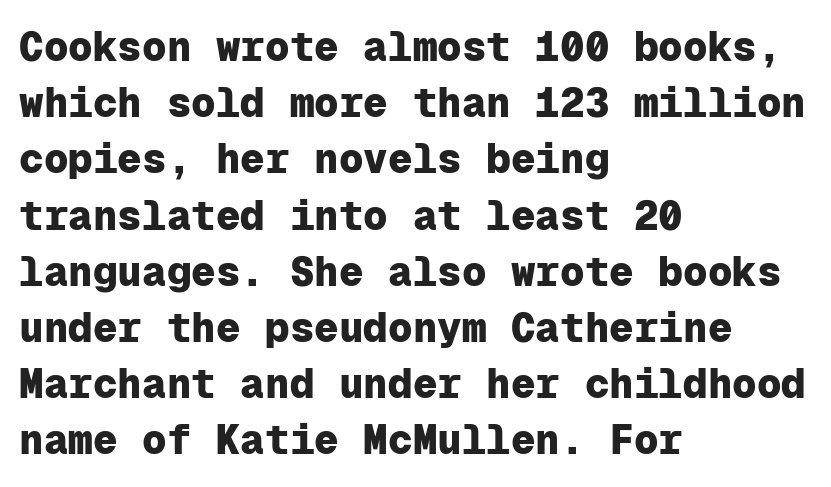
The image shows 41 px heavy sans-serif type, upright, monospaced; set left-aligned, normal line spacing (1.37x), normal letter spacing, not underlined; low stroke contrast and a medium x-height.
